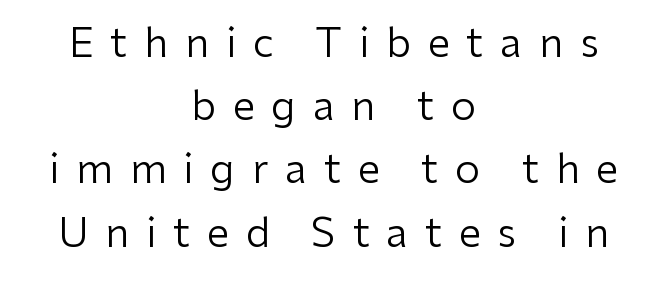
{"serif": "no", "italic": "no", "bold": "no", "weight": "regular", "width": "normal", "stroke_contrast": "low", "x_height": "medium", "monospaced": "no", "underline": "no", "align": "center", "line_spacing": "normal", "line_spacing_ratio": 1.58, "letter_spacing": "wide", "letter_spacing_em": 0.42, "glyph_px": 40}
